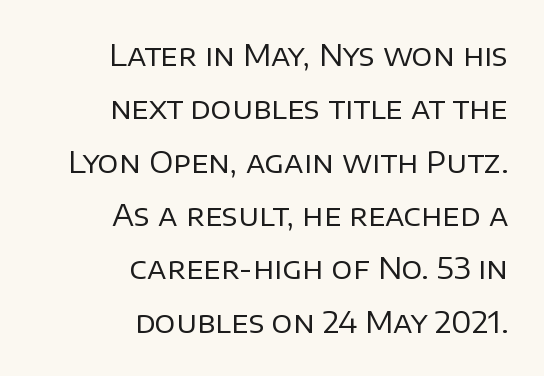
The image shows 29 px regular-weight sans-serif type, upright; set right-aligned, line spacing 1.84x, normal letter spacing, not underlined; low stroke contrast and a large x-height.
